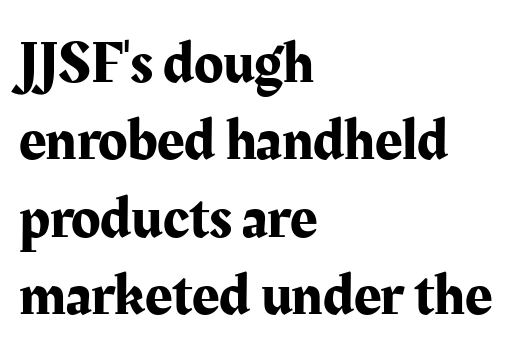
The image shows 60 px serif type, upright; set left-aligned, normal line spacing (1.29x), normal letter spacing, not underlined; medium stroke contrast and a medium x-height.
